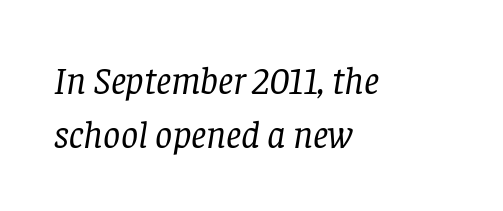
The image shows 38 px regular-weight serif type, italic (leaning right); set left-aligned, normal line spacing (1.41x), normal letter spacing, not underlined; low stroke contrast and a large x-height.
